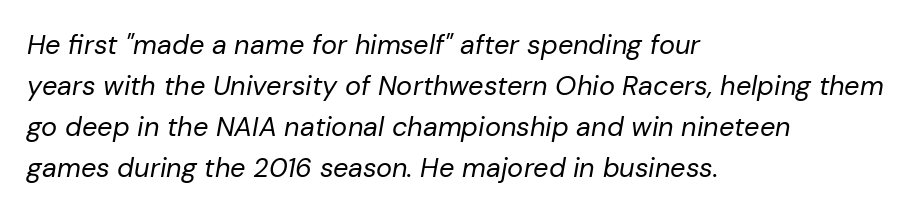
Q: Is the text bold? A: No.
Q: Is the text italic (slanted)? A: Yes, it leans right by about 10 degrees.
Q: Is the text underlined? A: No.
Q: How is the paragraph aligned? A: Left-aligned.
Q: Is the spacing between letters normal or unusually wide? A: Normal.
Q: Is the spacing between lines tight, normal or loose? A: Normal.
